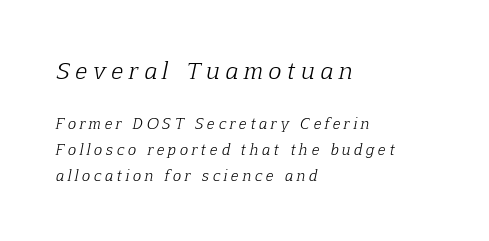
The image shows 22 px text type, italic (leaning right); set left-aligned, line spacing 1.85x, unusually wide letter spacing (+0.27 em), not underlined; the first (top) block is 1.57x larger.
